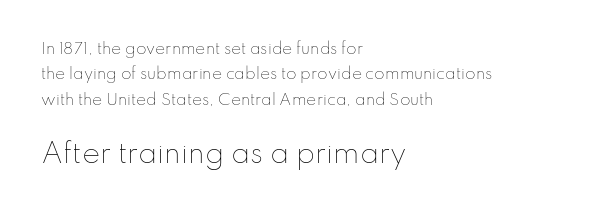
The image shows 27 px text type, upright; set left-aligned, normal line spacing (1.7x), normal letter spacing, not underlined; the second (bottom) block is 1.8x larger.
